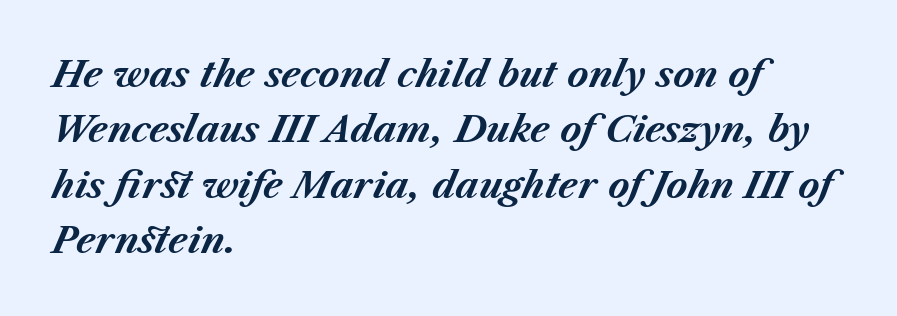
Q: Is the text bold? A: Yes.
Q: Is the text italic (slanted)? A: Yes, it leans right by about 23 degrees.
Q: Is the text underlined? A: No.
Q: How is the paragraph aligned? A: Left-aligned.
Q: Is the spacing between letters normal or unusually wide? A: Normal.
Q: Is the spacing between lines tight, normal or loose? A: Normal.
Q: Width (condensed, normal, or wide)? A: Normal.
Q: Stroke contrast? A: Medium.
Q: x-height? A: Medium.
Q: Monospaced? A: No.
